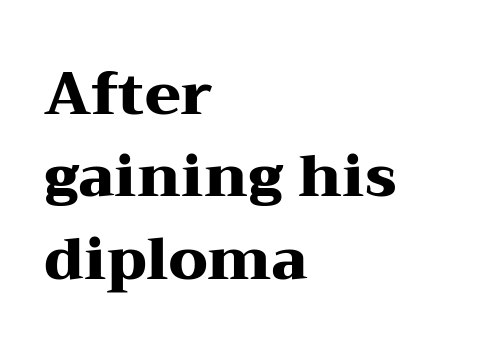
Q: Is the text bold? A: Yes.
Q: Is the text italic (slanted)? A: No, it is upright.
Q: Is the typeface a serif or a sans-serif typeface? A: Serif.
Q: Is the text underlined? A: No.
Q: How is the paragraph aligned? A: Left-aligned.
Q: Is the spacing between letters normal or unusually wide? A: Normal.
Q: Is the spacing between lines tight, normal or loose? A: Normal.
Q: Width (condensed, normal, or wide)? A: Wide.
Q: Stroke contrast? A: Medium.
Q: x-height? A: Medium.
Q: Monospaced? A: No.
